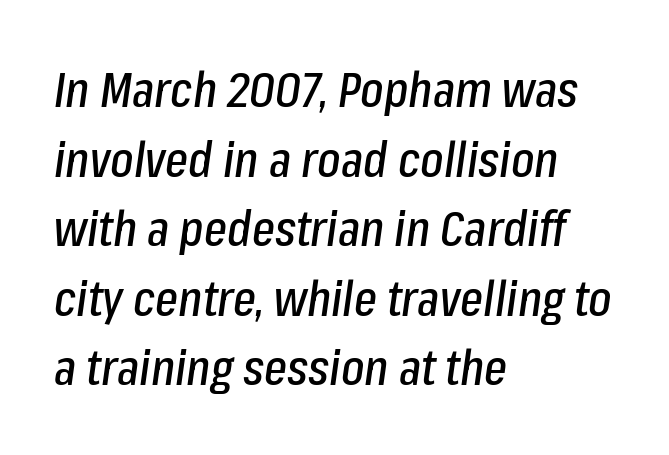
The image shows 49 px condensed type, italic (leaning right); set left-aligned, normal line spacing (1.42x), normal letter spacing, not underlined; low stroke contrast and a medium x-height.
